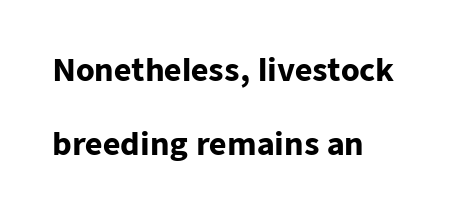
Q: Is the text bold? A: Yes.
Q: Is the text italic (slanted)? A: No, it is upright.
Q: Is the typeface a serif or a sans-serif typeface? A: Sans-serif.
Q: Is the text underlined? A: No.
Q: How is the paragraph aligned? A: Left-aligned.
Q: Is the spacing between letters normal or unusually wide? A: Normal.
Q: Is the spacing between lines tight, normal or loose? A: Loose.
Q: Width (condensed, normal, or wide)? A: Normal.
Q: Stroke contrast? A: Low.
Q: x-height? A: Medium.
Q: Monospaced? A: No.
